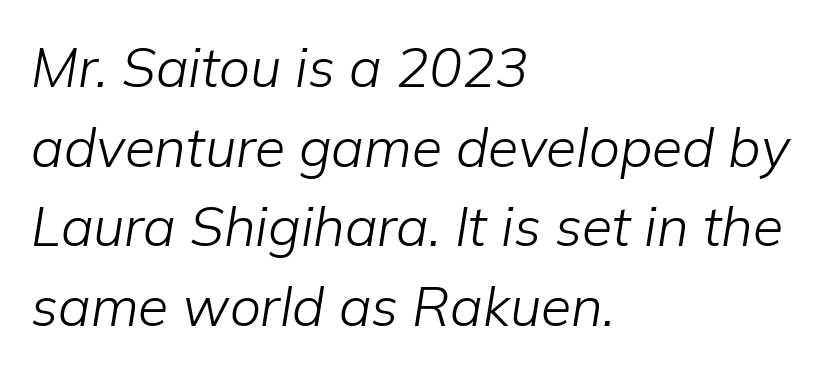
Q: Is the text bold? A: No.
Q: Is the text italic (slanted)? A: Yes, it leans right by about 9 degrees.
Q: Is the text underlined? A: No.
Q: How is the paragraph aligned? A: Left-aligned.
Q: Is the spacing between letters normal or unusually wide? A: Normal.
Q: Is the spacing between lines tight, normal or loose? A: Normal.
Q: Width (condensed, normal, or wide)? A: Normal.
Q: Stroke contrast? A: Low.
Q: x-height? A: Medium.
Q: Monospaced? A: No.
